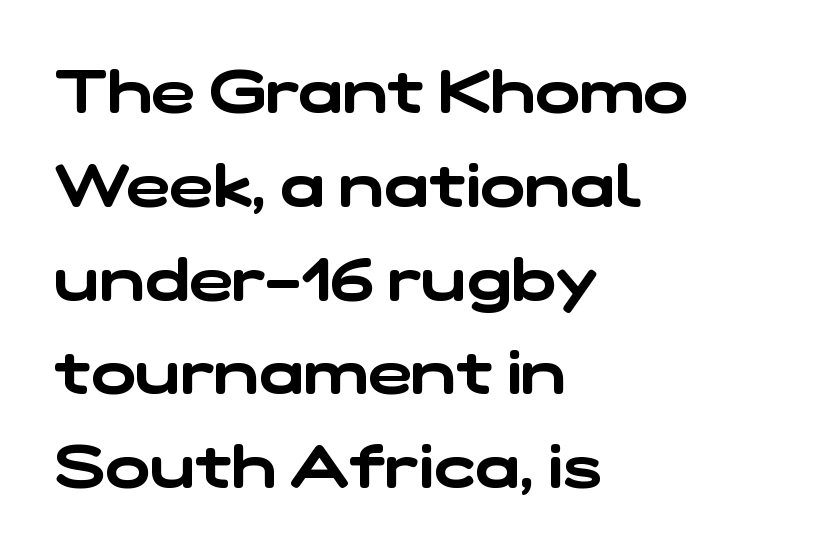
Q: Is the typeface a serif or a sans-serif typeface? A: Sans-serif.
Q: Is the text underlined? A: No.
Q: How is the paragraph aligned? A: Left-aligned.
Q: Is the spacing between letters normal or unusually wide? A: Normal.
Q: Is the spacing between lines tight, normal or loose? A: Normal.
Q: Width (condensed, normal, or wide)? A: Wide.
Q: Stroke contrast? A: Low.
Q: x-height? A: Medium.
Q: Monospaced? A: No.
